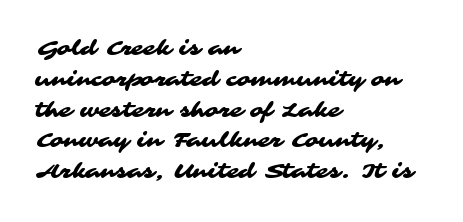
The image shows 20 px text type; set left-aligned, normal line spacing (1.54x), normal letter spacing, not underlined.
